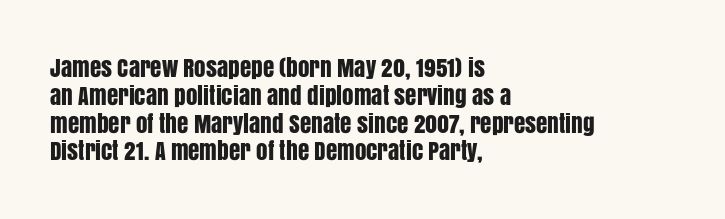
The image shows 23 px text type, upright; set left-aligned, line spacing 1.21x, normal letter spacing, not underlined.
